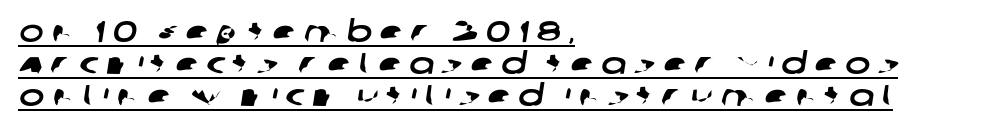
Q: Is the typeface a serif or a sans-serif typeface? A: Sans-serif.
Q: Is the text underlined? A: Yes.
Q: How is the paragraph aligned? A: Left-aligned.
Q: Is the spacing between letters normal or unusually wide? A: Unusually wide.
Q: Is the spacing between lines tight, normal or loose? A: Tight.
Q: Width (condensed, normal, or wide)? A: Wide.
Q: Stroke contrast? A: Low.
Q: x-height? A: Large.
Q: Monospaced? A: No.
